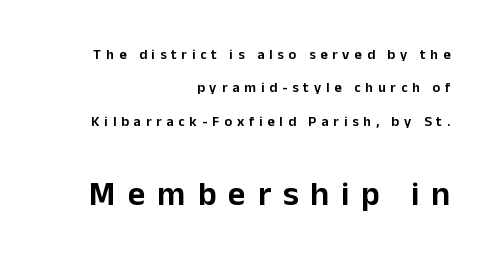
The lines are spread far apart with generous leading. Think of a printed novel: that variable character pitch is what you see here. Descender tails drop into unmarked territory. The later block is typeset at a bigger size than the earlier block. Font category for this specimen: sans-serif.
